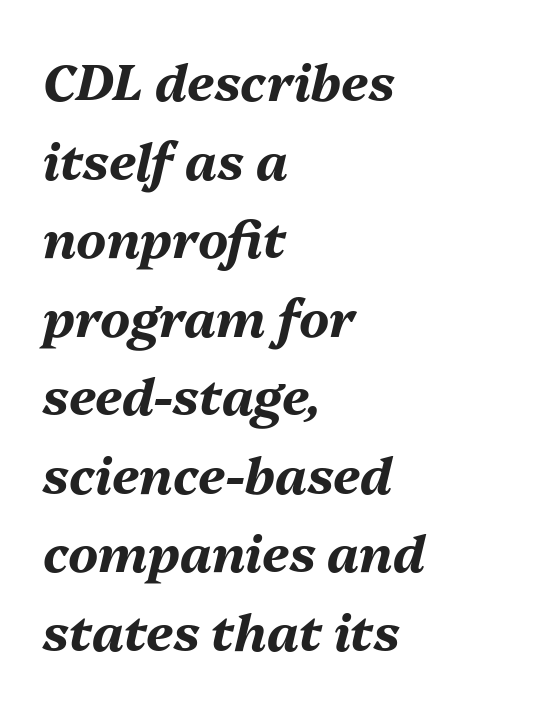
Does extra space separate the letters? No, they use regular spacing. Plain, unruled lines of type. Plenty of ink on the page — the face is bold. The rag falls on the right side of this text block. Each letter keeps its own natural width here, so spacing adapts to shape. Vertically, the passage feels balanced, rows spaced as you'd expect.
